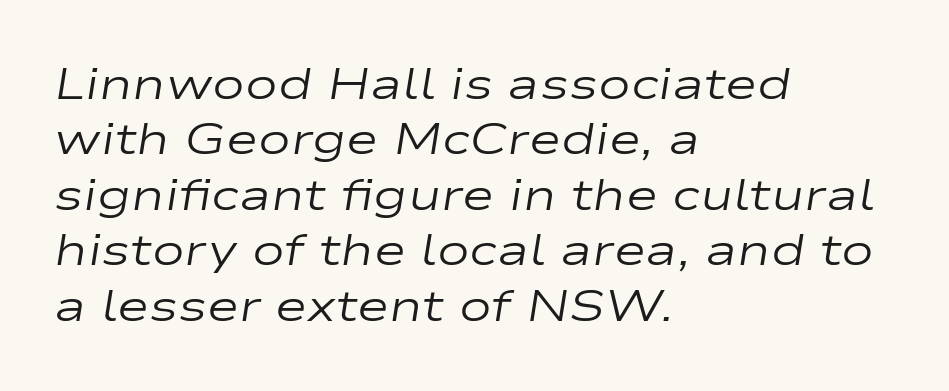
{"italic": "yes", "lean": "right", "slant_degrees": 9, "bold": "no", "weight": "regular", "width": "wide", "stroke_contrast": "low", "x_height": "medium", "monospaced": "no", "underline": "no", "align": "left", "line_spacing": "normal", "line_spacing_ratio": 1.26, "letter_spacing": "normal", "letter_spacing_em": 0.0, "glyph_px": 44}
